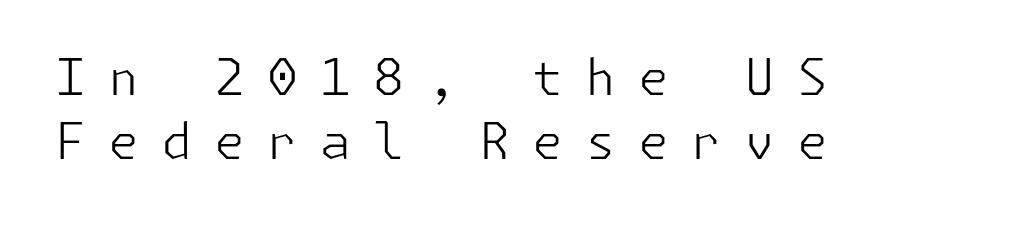
Q: Is the text bold? A: No.
Q: Is the text italic (slanted)? A: No, it is upright.
Q: Is the typeface a serif or a sans-serif typeface? A: Sans-serif.
Q: Is the text underlined? A: No.
Q: How is the paragraph aligned? A: Left-aligned.
Q: Is the spacing between letters normal or unusually wide? A: Unusually wide.
Q: Is the spacing between lines tight, normal or loose? A: Normal.
Q: Width (condensed, normal, or wide)? A: Normal.
Q: Stroke contrast? A: Low.
Q: x-height? A: Medium.
